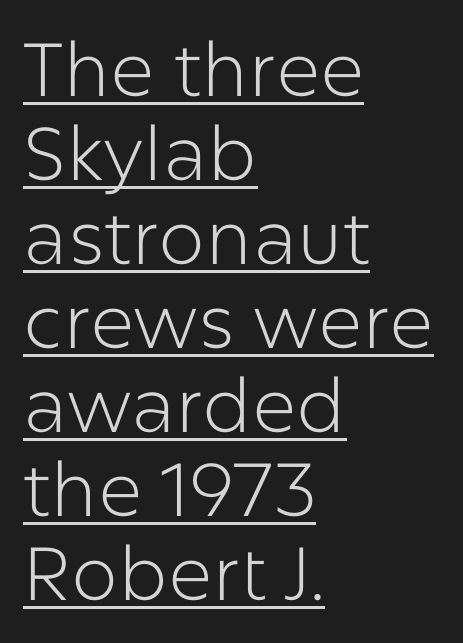
{"serif": "no", "italic": "no", "bold": "no", "weight": "light", "width": "normal", "stroke_contrast": "low", "x_height": "medium", "monospaced": "no", "underline": "yes", "align": "left", "line_spacing": "tight", "line_spacing_ratio": 1.12, "letter_spacing": "normal", "letter_spacing_em": 0.0, "glyph_px": 75}
